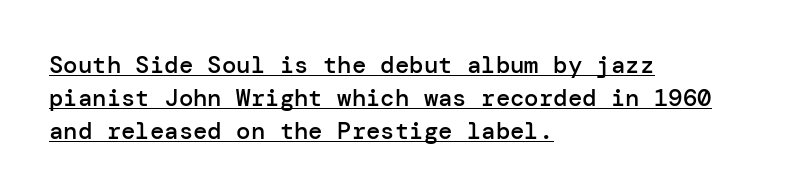
Q: Is the text bold? A: Semi-bold.
Q: Is the text italic (slanted)? A: No, it is upright.
Q: Is the text underlined? A: Yes.
Q: How is the paragraph aligned? A: Left-aligned.
Q: Is the spacing between letters normal or unusually wide? A: Normal.
Q: Is the spacing between lines tight, normal or loose? A: Normal.
